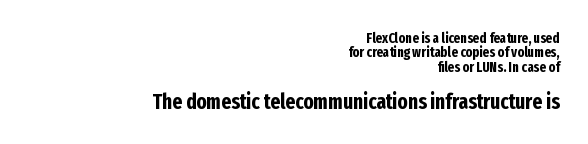
Q: Is the text bold? A: Yes.
Q: Is the text italic (slanted)? A: No, it is upright.
Q: Is the text underlined? A: No.
Q: How is the paragraph aligned? A: Right-aligned.
Q: Is the spacing between letters normal or unusually wide? A: Normal.
Q: Is the spacing between lines tight, normal or loose? A: Tight.
Q: Which block of text is set in a larger size, the first (top) or the second (bottom)? A: The second (bottom) one.
